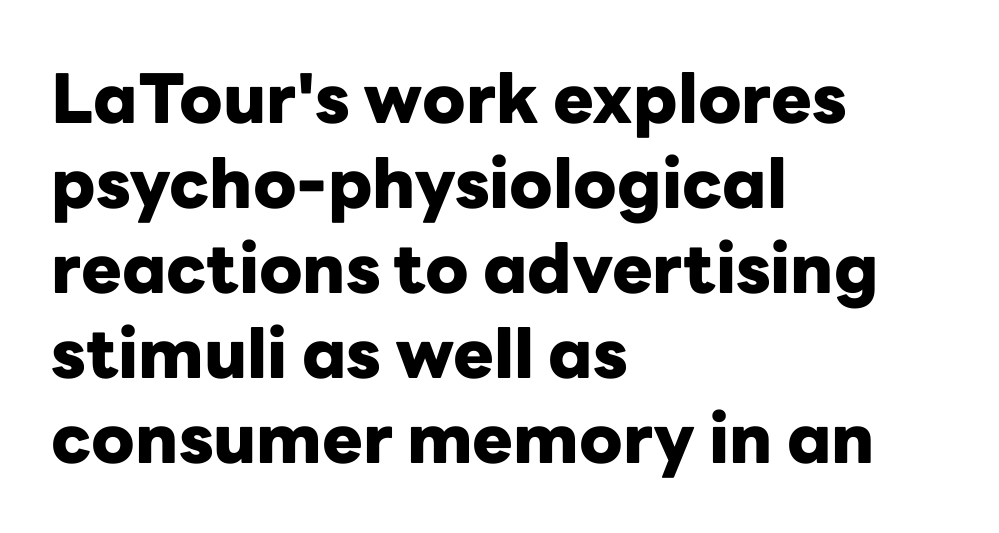
The paragraph shown leans on its left margin. The letters are bold, with thick, heavy strokes. A clean baseline with only descenders dipping below it. Type style note: lacks serifs.
